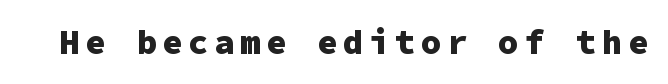
Q: Is the text bold? A: Yes.
Q: Is the text italic (slanted)? A: No, it is upright.
Q: Is the typeface a serif or a sans-serif typeface? A: Sans-serif.
Q: Is the text underlined? A: No.
Q: Width (condensed, normal, or wide)? A: Normal.
Q: Stroke contrast? A: Low.
Q: x-height? A: Medium.
Q: Monospaced? A: Yes.
